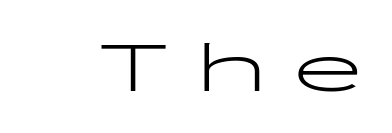
{"serif": "no", "italic": "no", "bold": "no", "weight": "light", "width": "wide", "stroke_contrast": "low", "x_height": "medium", "monospaced": "yes", "underline": "no", "letter_spacing": "wide", "letter_spacing_em": 0.31, "glyph_px": 74}
